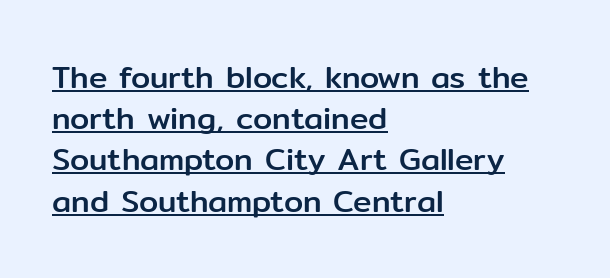
The passage shown is typed in a proportional face where columns would drift. Horizontal alignment here is leftward, the default for most running prose. Type style note: lacks serifs. This sample uses an upright cut, with every glyph sitting square on the baseline.
